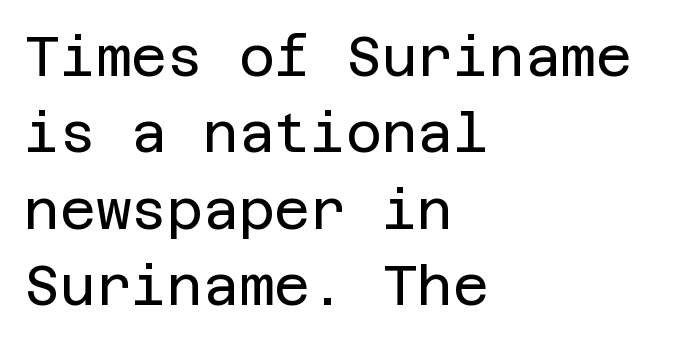
The image shows 55 px regular-weight sans-serif type, upright; set left-aligned, normal line spacing (1.39x), normal letter spacing, not underlined; low stroke contrast and a large x-height.
